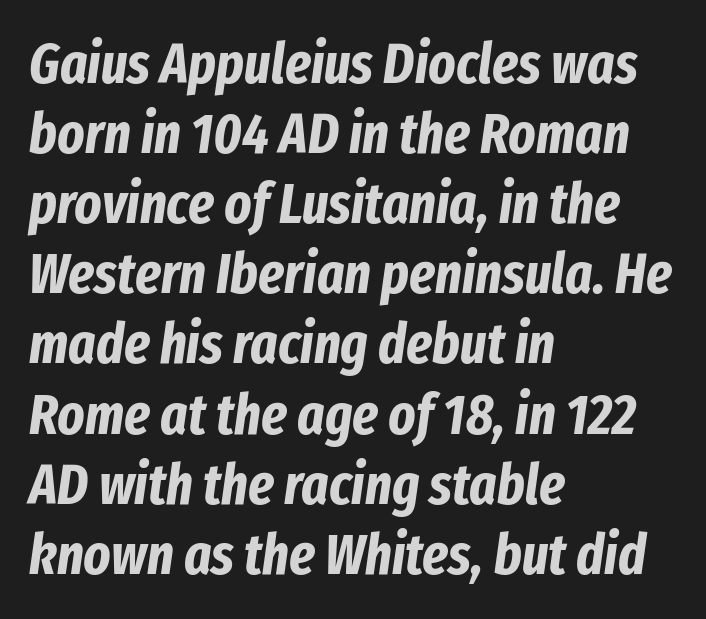
{"italic": "yes", "lean": "right", "slant_degrees": 8, "bold": "yes", "weight": "bold", "width": "condensed", "stroke_contrast": "low", "x_height": "medium", "monospaced": "no", "underline": "no", "align": "left", "line_spacing_ratio": 1.23, "letter_spacing": "normal", "letter_spacing_em": 0.0, "glyph_px": 57}
